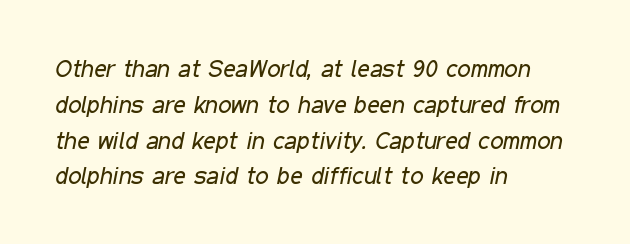
Every row of glyphs begins at an identical x-position on the left. A bare baseline throughout the passage. This rendering leaves character spacing at its baseline value. Regular leading. Stroke mass is kept to a normal reading level or below. Notice how the stems are inclined rather than vertical — that's the hallmark of italics.
